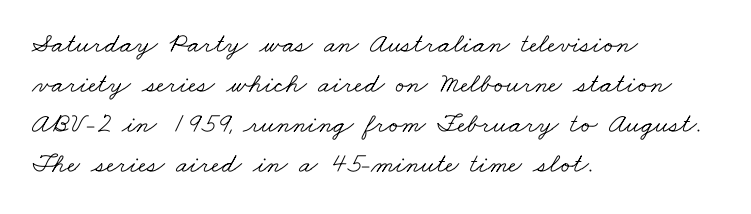
Which margin do the lines hug? The left one — the right edge is uneven. The rendering uses natural spacing where letterforms have individual widths. Honestly, the row spacing looks completely unremarkable. What kind of face is this? One with serifs. This rendering leaves character spacing at its baseline value.
